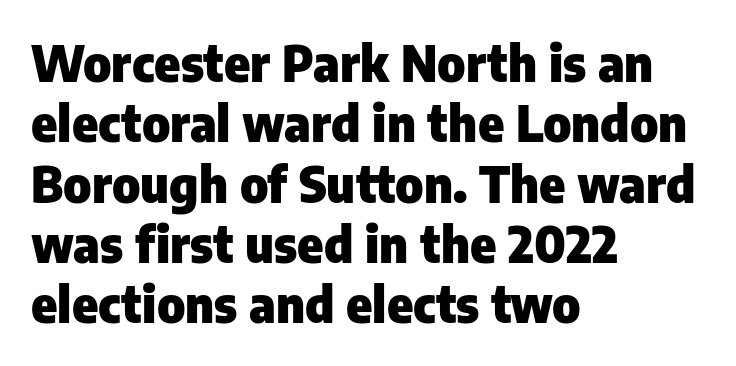
Q: Is the text bold? A: Yes.
Q: Is the text italic (slanted)? A: No, it is upright.
Q: Is the typeface a serif or a sans-serif typeface? A: Sans-serif.
Q: Is the text underlined? A: No.
Q: How is the paragraph aligned? A: Left-aligned.
Q: Is the spacing between letters normal or unusually wide? A: Normal.
Q: Width (condensed, normal, or wide)? A: Normal.
Q: Stroke contrast? A: Low.
Q: x-height? A: Medium.
Q: Monospaced? A: No.
